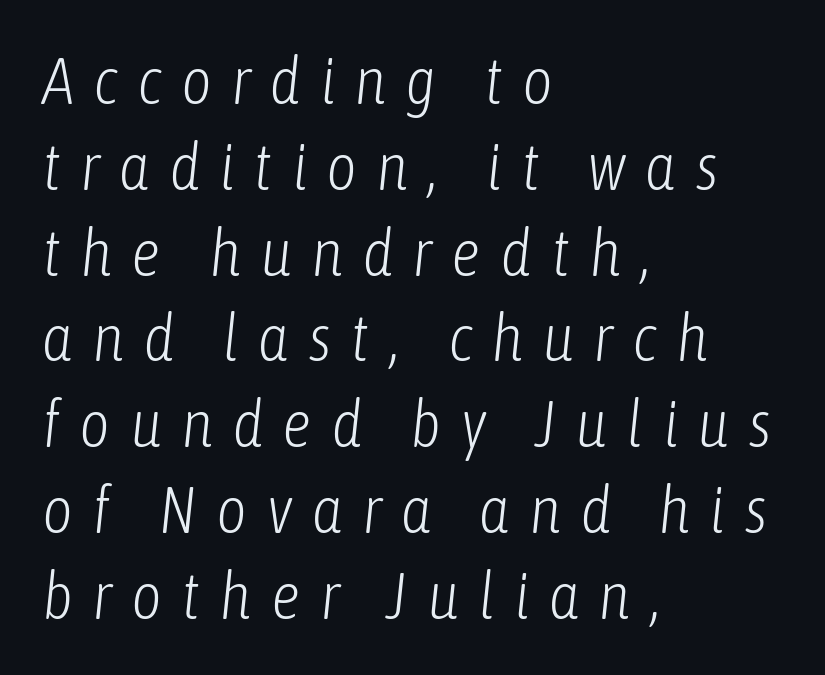
Rule under the text: the space is simply empty. These lines have a slow, spaced-out rhythm from letter to letter. The specimen reads as italic at a glance. Spacing verdict: proportional, widths tailored to each character. This sample is left-justified, so line endings fall wherever the words run out. The typeface has the unassuming heft of standard copy or less.
